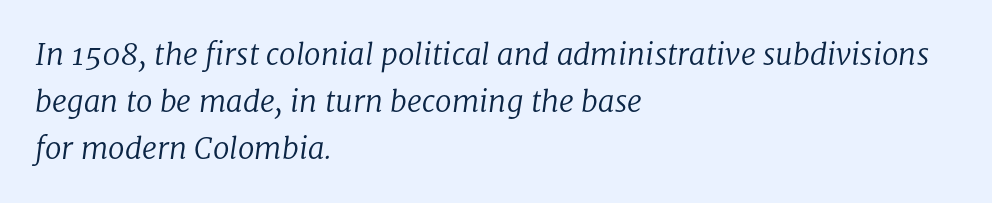
Q: Is the text bold? A: No.
Q: Is the text italic (slanted)? A: Yes, it leans right by about 8 degrees.
Q: Is the typeface a serif or a sans-serif typeface? A: Serif.
Q: Is the text underlined? A: No.
Q: How is the paragraph aligned? A: Left-aligned.
Q: Is the spacing between letters normal or unusually wide? A: Normal.
Q: Is the spacing between lines tight, normal or loose? A: Normal.
Q: Width (condensed, normal, or wide)? A: Normal.
Q: Stroke contrast? A: Low.
Q: x-height? A: Medium.
Q: Monospaced? A: No.
